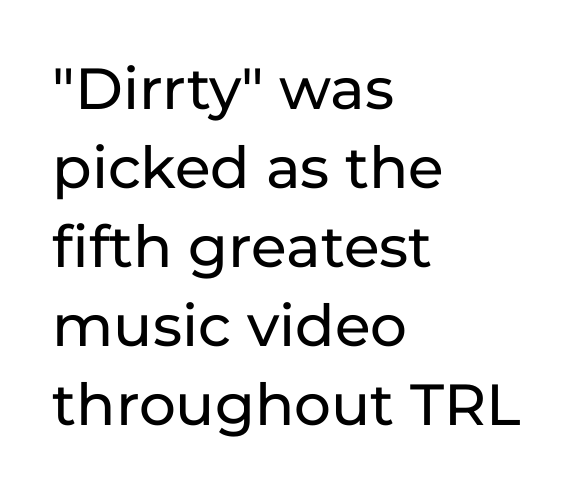
Q: Is the text italic (slanted)? A: No, it is upright.
Q: Is the typeface a serif or a sans-serif typeface? A: Sans-serif.
Q: Is the text underlined? A: No.
Q: How is the paragraph aligned? A: Left-aligned.
Q: Is the spacing between letters normal or unusually wide? A: Normal.
Q: Is the spacing between lines tight, normal or loose? A: Normal.
Q: Width (condensed, normal, or wide)? A: Normal.
Q: Stroke contrast? A: Low.
Q: x-height? A: Medium.
Q: Monospaced? A: No.
